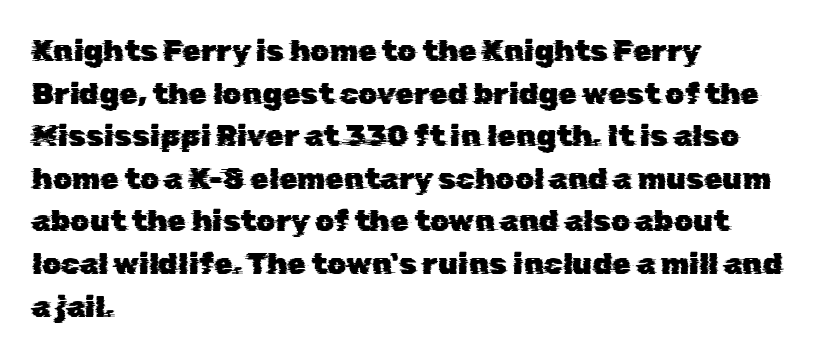
Q: Is the typeface a serif or a sans-serif typeface? A: Sans-serif.
Q: Is the text underlined? A: No.
Q: How is the paragraph aligned? A: Left-aligned.
Q: Is the spacing between letters normal or unusually wide? A: Normal.
Q: Is the spacing between lines tight, normal or loose? A: Normal.
Q: Width (condensed, normal, or wide)? A: Normal.
Q: Stroke contrast? A: Low.
Q: x-height? A: Medium.
Q: Monospaced? A: No.
